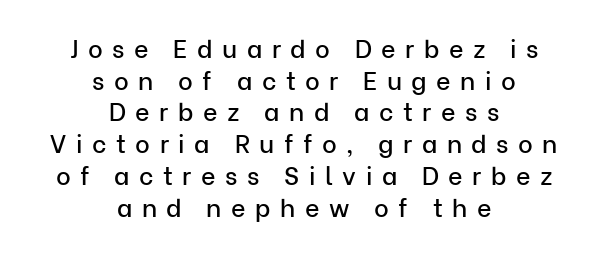
{"italic": "no", "underline": "no", "align": "center", "line_spacing": "normal", "line_spacing_ratio": 1.27, "letter_spacing": "wide", "letter_spacing_em": 0.38, "glyph_px": 25}
